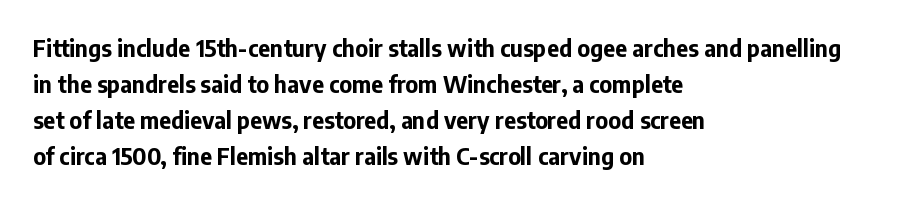
Notice how descenders clear the ascenders below comfortably — that's standard leading. The sample has been set heavy, in full bold. Italic? Not at all — the glyphs are vertical. A bare baseline throughout the passage. The rag falls on the right side of this text block. Inter-character spacing is left at the font's built-in metrics.
